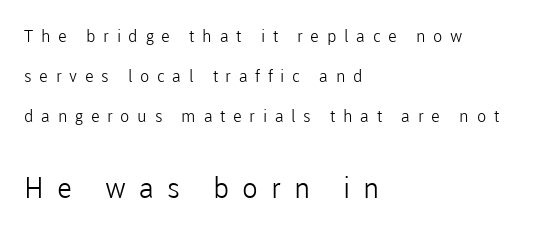
The face used here is proportionally spaced, like ordinary book or web type. Classification — sans serif. Anything drawn beneath the words? Only blank space. Students, observe: this is what heavily led, spacious text looks like. Italic? Not at all — the glyphs are vertical. The emphasis by scale lands on block number two, below.
